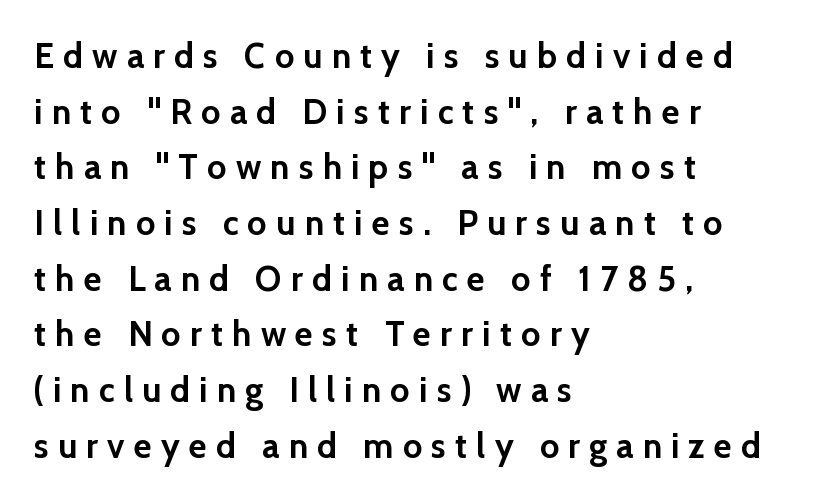
Q: Is the text bold? A: Yes.
Q: Is the text italic (slanted)? A: No, it is upright.
Q: Is the typeface a serif or a sans-serif typeface? A: Sans-serif.
Q: Is the text underlined? A: No.
Q: How is the paragraph aligned? A: Left-aligned.
Q: Is the spacing between letters normal or unusually wide? A: Unusually wide.
Q: Is the spacing between lines tight, normal or loose? A: Normal.
Q: Width (condensed, normal, or wide)? A: Normal.
Q: x-height? A: Medium.
Q: Monospaced? A: No.
